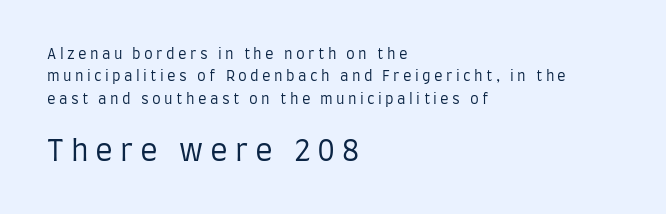
The image shows 29 px regular-weight, condensed sans-serif type, upright; set left-aligned, normal line spacing (1.59x), unusually wide letter spacing (+0.24 em), not underlined; the second (bottom) block is 2.07x larger; low stroke contrast and a large x-height.
